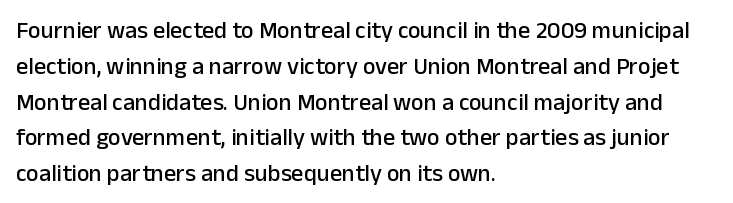
Summary of vertical rhythm: regular, with standard interline spacing. Is the block centered? No — it sits flush against the left margin. Nobody drew a line under any word here. Unlike italic type, these characters show no tilt at all.
